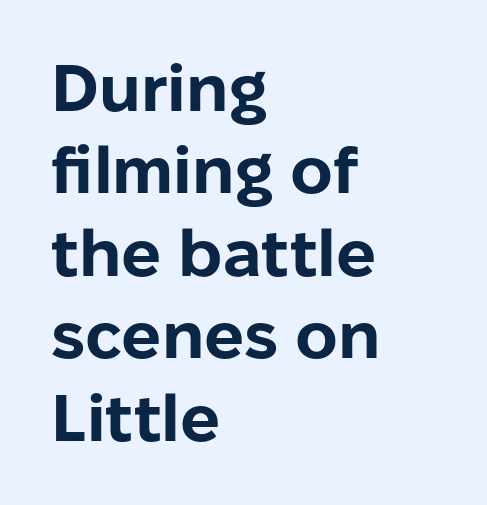
The typesetting leans heavy: a genuine bold. Typeset ragged right — the left edge is the straight one. The line-height multiplier appears to be the usual default. Here the designer chose a conventional face with non-uniform glyph widths. The text was rendered using a sans face with plain stroke endings.
